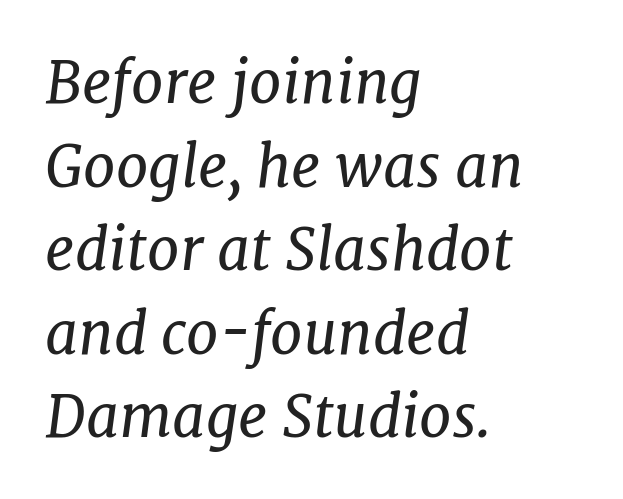
The image shows 58 px regular-weight serif type, italic (leaning right); set left-aligned, normal line spacing (1.44x), normal letter spacing, not underlined; low stroke contrast and a medium x-height.
